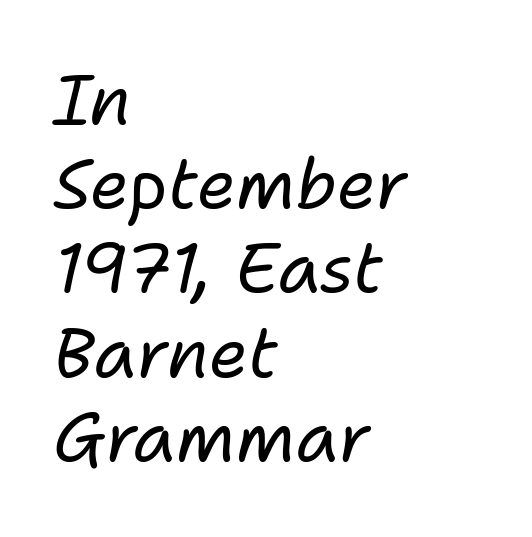
The image shows 69 px regular-weight type, italic (leaning right); set left-aligned, line spacing 1.22x, normal letter spacing, not underlined; low stroke contrast and a medium x-height.
